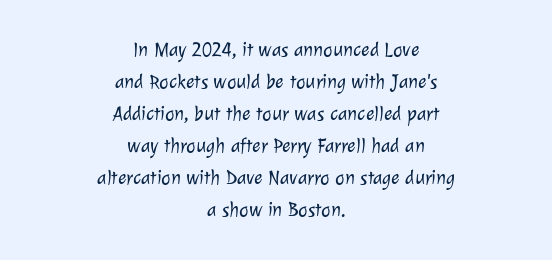
{"bold": "no", "underline": "no", "align": "center", "line_spacing": "normal", "line_spacing_ratio": 1.6, "letter_spacing": "normal", "letter_spacing_em": 0.0, "glyph_px": 20}
